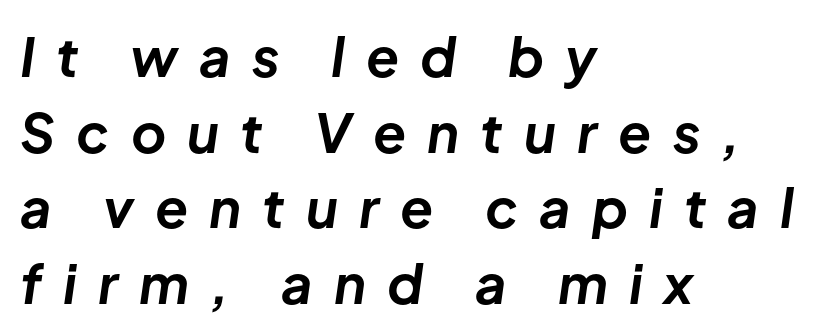
Alignment: flush left. Each new line begins a customary step beneath the previous one. Words appear elongated and porous because spacing is wide. This sample uses an oblique cut, with every glyph tilted off the vertical. The font is running at its bold setting.
